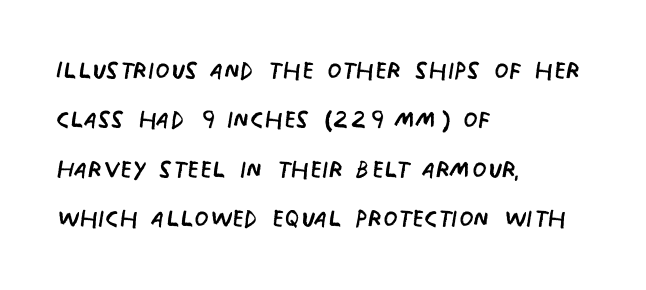
{"serif": "no", "bold": "no", "weight": "regular", "width": "condensed", "stroke_contrast": "low", "x_height": "large", "monospaced": "no", "underline": "no", "align": "left", "line_spacing": "normal", "line_spacing_ratio": 1.5, "letter_spacing": "normal", "letter_spacing_em": 0.0, "glyph_px": 33}
